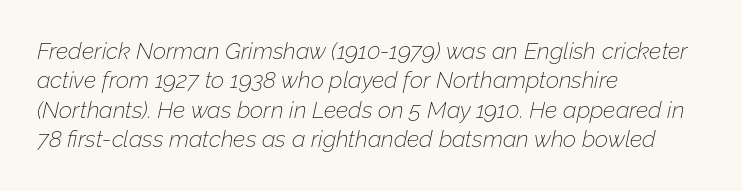
The strip under each line holds only bare page. Stems and bowls with no extra thickness — not bold. The letters sit at their default tracking, neither squeezed nor spread. The text block is weighted toward the left margin, trailing off unevenly rightward.
